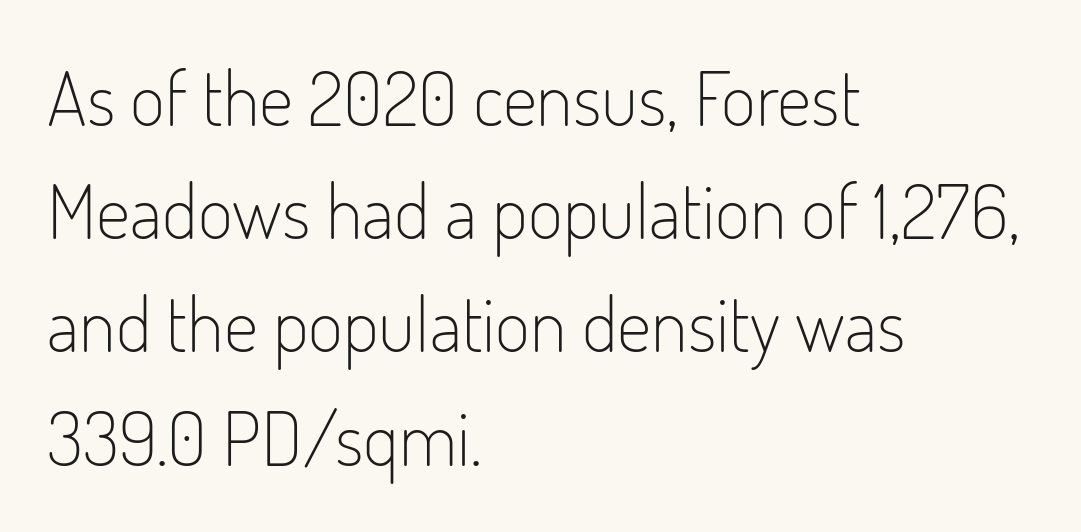
{"serif": "no", "italic": "no", "bold": "no", "weight": "light", "width": "condensed", "stroke_contrast": "low", "x_height": "small", "monospaced": "no", "underline": "no", "align": "left", "line_spacing": "normal", "line_spacing_ratio": 1.49, "letter_spacing": "normal", "letter_spacing_em": 0.0, "glyph_px": 76}
